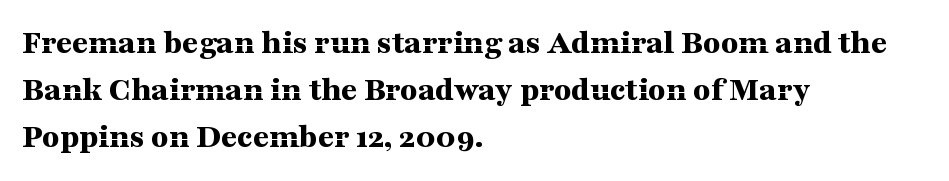
If you measured baseline to baseline, you'd find a middling distance. Rendered with straight, roman letterforms. A full-strength bold gives these letters their thick strokes. What stands out about the letter spacing? Nothing — it is the standard amount. The specimen omits any rule beneath the text block's lines.
